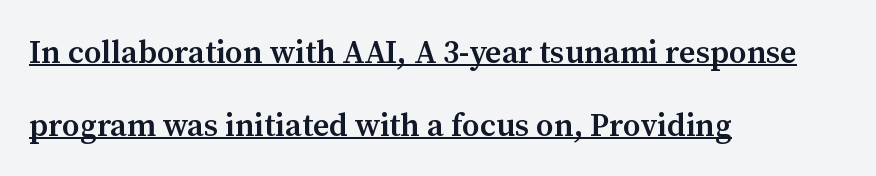
{"serif": "yes", "italic": "no", "bold": "semi", "weight": "semibold", "width": "normal", "stroke_contrast": "medium", "x_height": "medium", "monospaced": "no", "underline": "yes", "align": "left", "line_spacing": "loose", "line_spacing_ratio": 2.27, "letter_spacing": "normal", "letter_spacing_em": 0.0, "glyph_px": 32}
